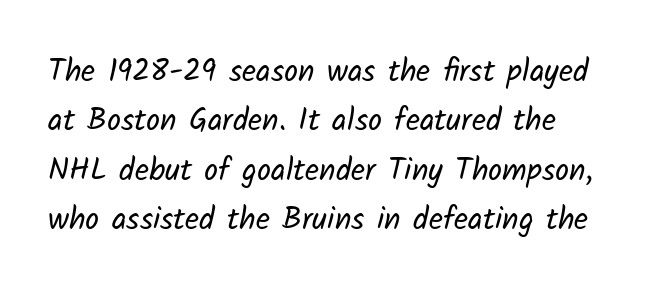
Q: Is the text bold? A: No.
Q: Is the typeface a serif or a sans-serif typeface? A: Sans-serif.
Q: Is the text underlined? A: No.
Q: How is the paragraph aligned? A: Left-aligned.
Q: Is the spacing between letters normal or unusually wide? A: Normal.
Q: Is the spacing between lines tight, normal or loose? A: Normal.
Q: Width (condensed, normal, or wide)? A: Normal.
Q: Stroke contrast? A: Low.
Q: x-height? A: Medium.
Q: Monospaced? A: No.
